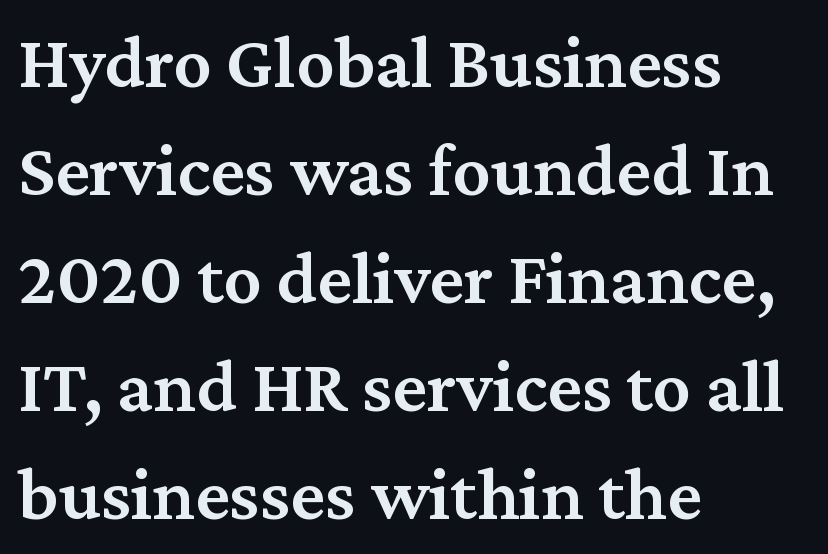
Q: Is the text bold? A: Semi-bold.
Q: Is the text italic (slanted)? A: No, it is upright.
Q: Is the typeface a serif or a sans-serif typeface? A: Serif.
Q: Is the text underlined? A: No.
Q: How is the paragraph aligned? A: Left-aligned.
Q: Is the spacing between letters normal or unusually wide? A: Normal.
Q: Is the spacing between lines tight, normal or loose? A: Normal.
Q: Width (condensed, normal, or wide)? A: Normal.
Q: Stroke contrast? A: Medium.
Q: x-height? A: Medium.
Q: Monospaced? A: No.
